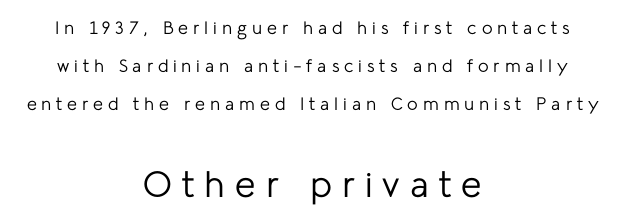
Each new line begins a long way beneath the previous one. The lines in this sample share a center point and differ in where they start and stop. Weight: not bold — regular or lighter. The lower block of text is set noticeably larger than the block above it. The string is rendered with underlining switched off. A typesetter would mark this as roman, not italic.
